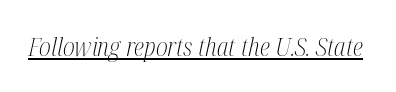
What stands out about the letter spacing? Nothing — it is the standard amount. Slant detected: the letters are inclined. Does a line run under the words? Yes, clearly. Each stroke keeps to a modest, everyday thickness or less.
